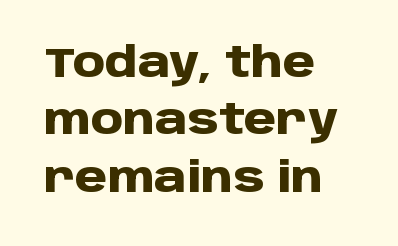
{"serif": "no", "italic": "no", "bold": "yes", "weight": "heavy", "width": "normal", "stroke_contrast": "low", "x_height": "large", "monospaced": "no", "underline": "no", "align": "left", "line_spacing": "normal", "line_spacing_ratio": 1.4, "letter_spacing": "normal", "letter_spacing_em": 0.0, "glyph_px": 41}
